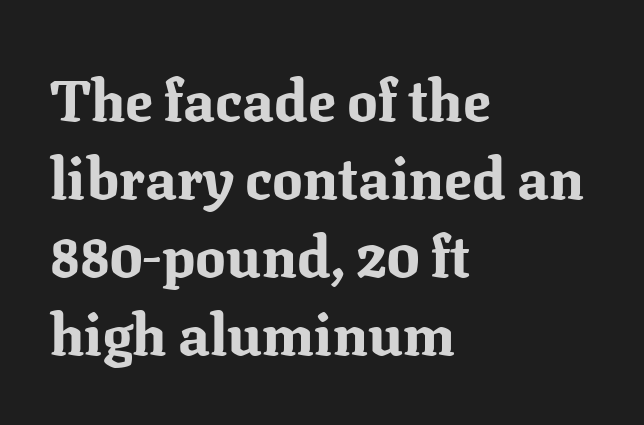
One glance says typical: line gaps are just what's usual. The rag falls on the right side of this text block. The rendering shows small feet on the letterforms — a serif design. The face used here is proportionally spaced, like ordinary book or web type.
